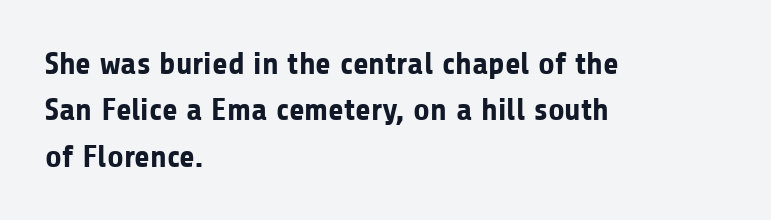
The image shows 32 px bold sans-serif type, upright; set left-aligned, normal line spacing (1.45x), normal letter spacing, not underlined; low stroke contrast and a medium x-height.
